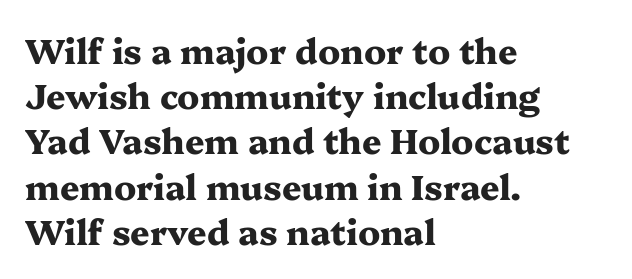
{"serif": "yes", "italic": "no", "bold": "yes", "weight": "heavy", "width": "wide", "stroke_contrast": "medium", "x_height": "medium", "monospaced": "no", "underline": "no", "align": "left", "line_spacing": "normal", "line_spacing_ratio": 1.33, "letter_spacing": "normal", "letter_spacing_em": 0.0, "glyph_px": 34}
